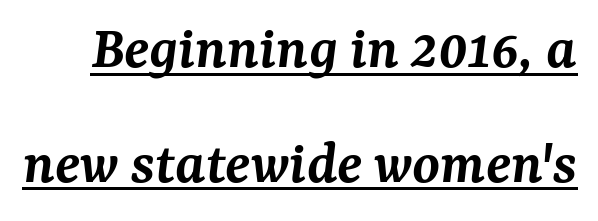
Classification — serif. A typesetter would call this proportional, since set widths differ per character. Compared with an ordinary text face, these strokes are moderately heavier — a semibold. The tracking reads as untouched default to a designer's eye. The glyphs are accompanied by a horizontal stroke just below them.
